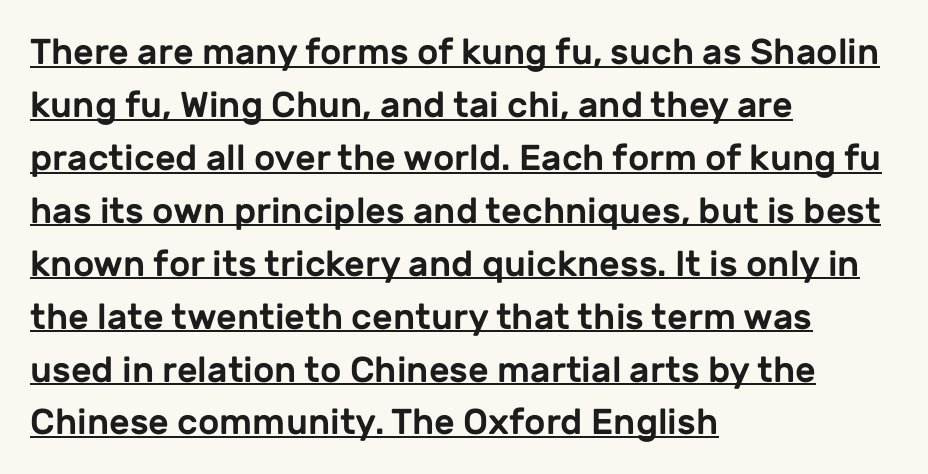
Q: Is the text italic (slanted)? A: No, it is upright.
Q: Is the typeface a serif or a sans-serif typeface? A: Sans-serif.
Q: Is the text underlined? A: Yes.
Q: How is the paragraph aligned? A: Left-aligned.
Q: Is the spacing between letters normal or unusually wide? A: Normal.
Q: Is the spacing between lines tight, normal or loose? A: Normal.
Q: Width (condensed, normal, or wide)? A: Normal.
Q: Stroke contrast? A: Low.
Q: x-height? A: Medium.
Q: Monospaced? A: No.
